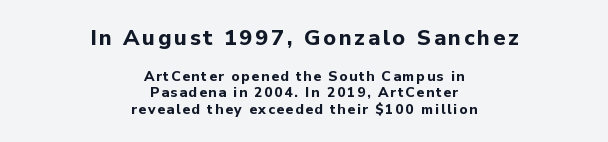
{"italic": "no", "bold": "yes", "underline": "no", "align": "center", "line_spacing_ratio": 1.19, "larger_block": "first", "size_ratio": 1.57, "glyph_px": 22}
